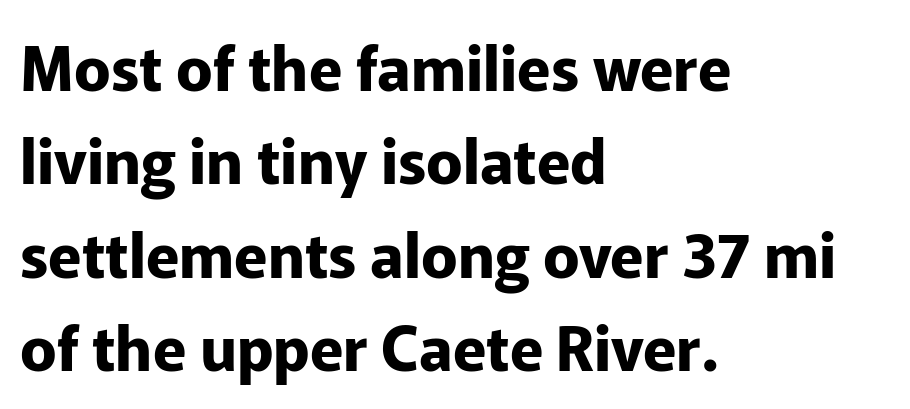
{"serif": "no", "italic": "no", "bold": "yes", "weight": "bold", "width": "normal", "stroke_contrast": "low", "x_height": "medium", "monospaced": "no", "underline": "no", "align": "left", "line_spacing": "normal", "line_spacing_ratio": 1.53, "letter_spacing": "normal", "letter_spacing_em": 0.0, "glyph_px": 61}
